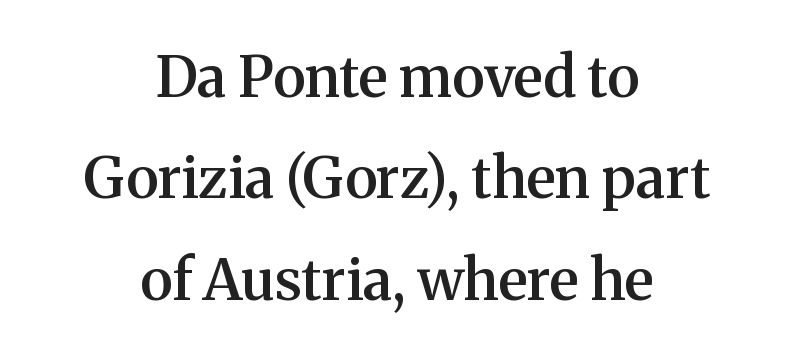
{"serif": "yes", "italic": "no", "bold": "semi", "weight": "semibold", "width": "normal", "stroke_contrast": "medium", "x_height": "medium", "monospaced": "no", "underline": "no", "align": "center", "line_spacing_ratio": 1.78, "letter_spacing": "normal", "letter_spacing_em": 0.0, "glyph_px": 57}
